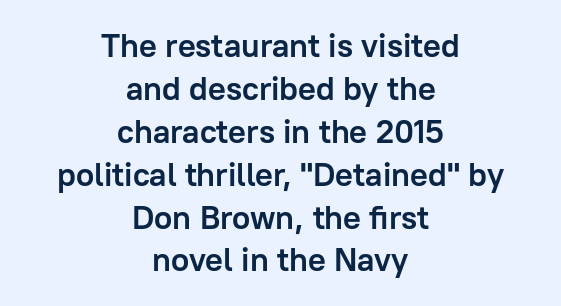
{"serif": "no", "italic": "no", "bold": "yes", "weight": "semibold", "width": "normal", "stroke_contrast": "low", "x_height": "medium", "monospaced": "no", "underline": "no", "align": "center", "line_spacing": "normal", "line_spacing_ratio": 1.3, "letter_spacing": "normal", "letter_spacing_em": 0.0, "glyph_px": 33}
